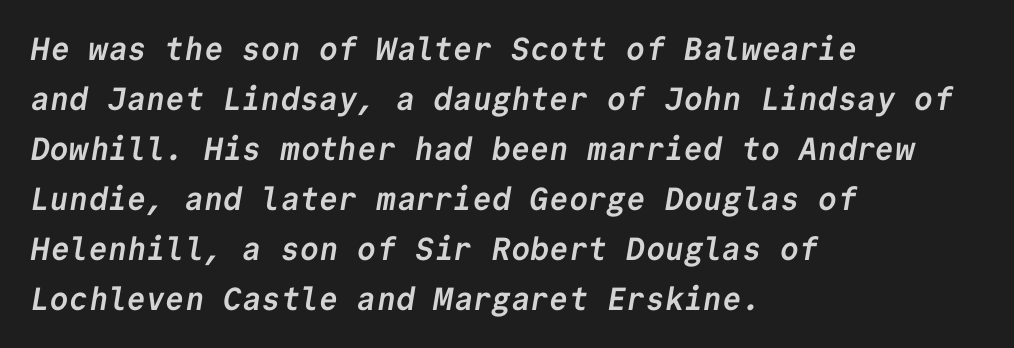
A classic flush-left, rag-right setting is used for this passage. Look at the stroke-to-counter ratio: heavy, a bold. These lines are rendered in a fixed-pitch font. The passage shown is typeset with a sans-serif family.
